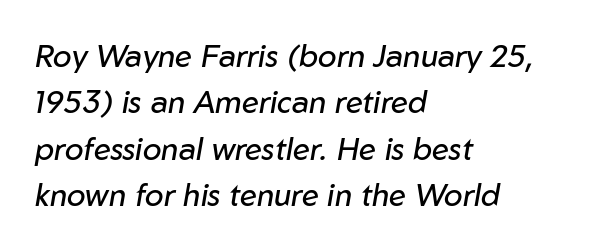
The image shows 31 px regular-weight type, italic (leaning right); set left-aligned, normal line spacing (1.5x), normal letter spacing, not underlined; low stroke contrast and a medium x-height.
